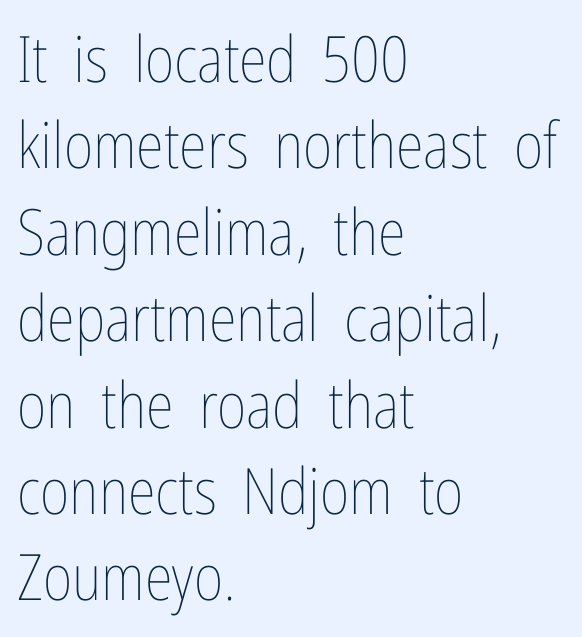
Q: Is the text bold? A: No.
Q: Is the text italic (slanted)? A: No, it is upright.
Q: Is the text underlined? A: No.
Q: How is the paragraph aligned? A: Left-aligned.
Q: Is the spacing between letters normal or unusually wide? A: Normal.
Q: Is the spacing between lines tight, normal or loose? A: Normal.
Q: Width (condensed, normal, or wide)? A: Condensed.
Q: Stroke contrast? A: Low.
Q: x-height? A: Medium.
Q: Monospaced? A: No.
